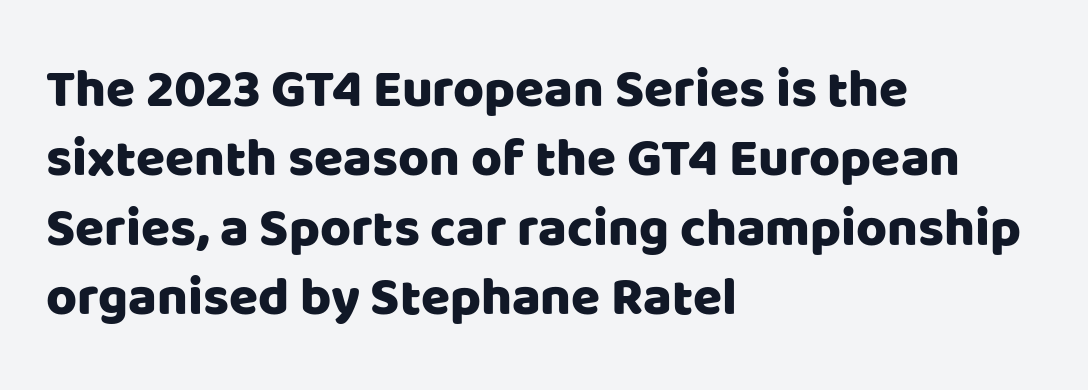
Q: Is the text italic (slanted)? A: No, it is upright.
Q: Is the typeface a serif or a sans-serif typeface? A: Sans-serif.
Q: Is the text underlined? A: No.
Q: How is the paragraph aligned? A: Left-aligned.
Q: Is the spacing between letters normal or unusually wide? A: Normal.
Q: Is the spacing between lines tight, normal or loose? A: Normal.
Q: Width (condensed, normal, or wide)? A: Normal.
Q: Stroke contrast? A: Low.
Q: x-height? A: Large.
Q: Monospaced? A: No.
